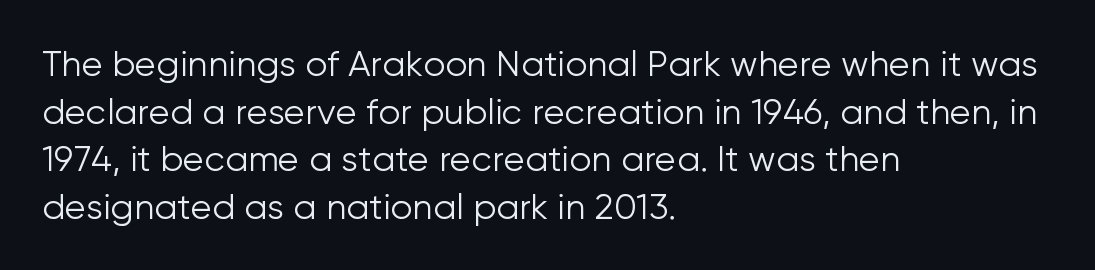
The lines in this sample share a left origin and differ only in where they stop. The area under the type is left untouched. Nope, not italic — everything's standing straight. The cut favours lightness, reaching ordinary text weight at its darkest.
